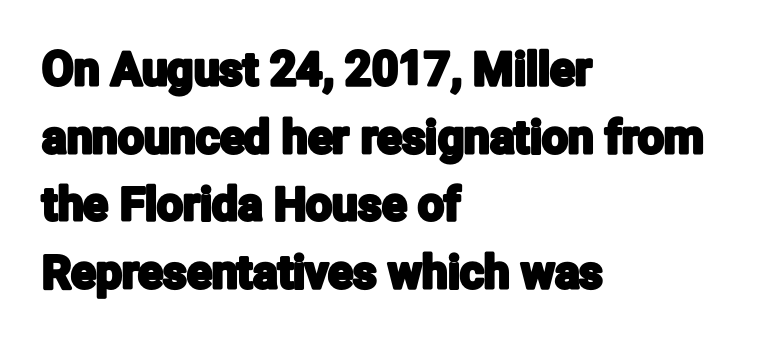
Upright lettering throughout. Honestly, the letter spacing is just normal — you wouldn't notice it. This sample is left-justified, so line endings fall wherever the words run out. The vertical gap from one line to the next is medium. Beneath every word, the page is bare. Character widths vary here, with narrow letters taking less room than wide ones.
